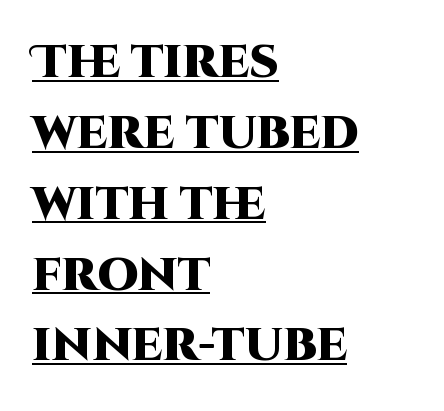
{"serif": "no", "italic": "no", "bold": "yes", "weight": "heavy", "width": "normal", "stroke_contrast": "high", "x_height": "large", "monospaced": "no", "underline": "yes", "align": "left", "line_spacing": "normal", "line_spacing_ratio": 1.54, "letter_spacing": "normal", "letter_spacing_em": 0.0, "glyph_px": 46}
